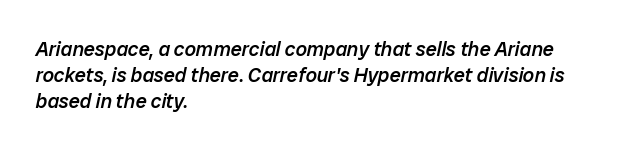
The image shows 20 px text type, italic (leaning right); set left-aligned, normal line spacing (1.3x), normal letter spacing, not underlined.
